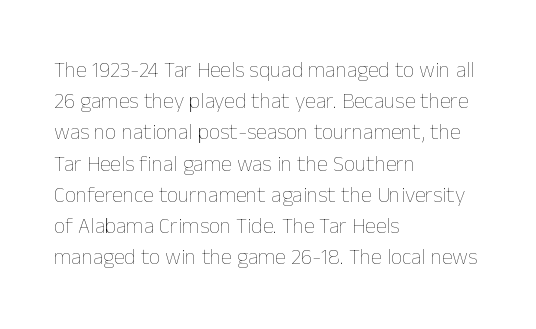
Q: Is the text bold? A: No.
Q: Is the text italic (slanted)? A: No, it is upright.
Q: Is the text underlined? A: No.
Q: How is the paragraph aligned? A: Left-aligned.
Q: Is the spacing between letters normal or unusually wide? A: Normal.
Q: Is the spacing between lines tight, normal or loose? A: Normal.
